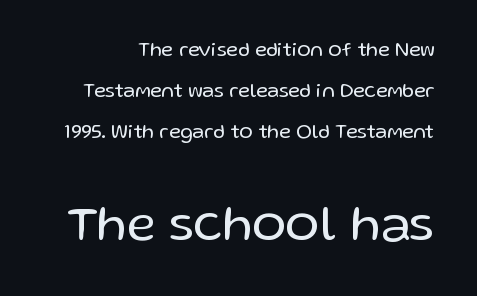
The image shows 51 px regular-weight sans-serif type, upright; set loose line spacing (2.04x), normal letter spacing, not underlined; the second (bottom) block is 2.55x larger; low stroke contrast and a medium x-height.
